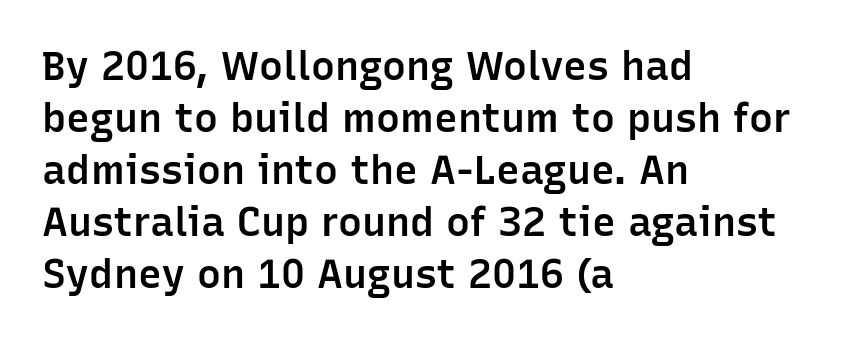
Q: Is the text bold? A: Semi-bold.
Q: Is the text italic (slanted)? A: No, it is upright.
Q: Is the typeface a serif or a sans-serif typeface? A: Sans-serif.
Q: Is the text underlined? A: No.
Q: How is the paragraph aligned? A: Left-aligned.
Q: Is the spacing between letters normal or unusually wide? A: Normal.
Q: Is the spacing between lines tight, normal or loose? A: Normal.
Q: Width (condensed, normal, or wide)? A: Normal.
Q: Stroke contrast? A: Low.
Q: x-height? A: Medium.
Q: Monospaced? A: No.
